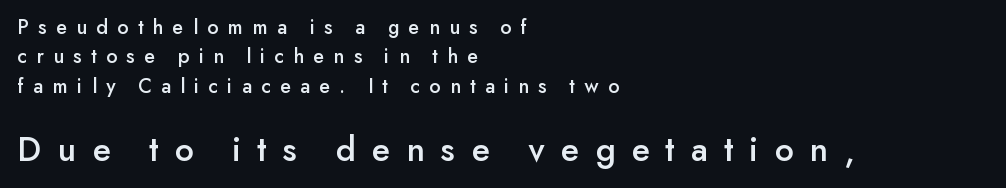
Glyph-to-glyph distance is far greater than everyday printed text. A typesetter would call this proportional, since set widths differ per character. Whoever set this chose a conventional vertical rhythm. Vertical strokes here are truly vertical.
